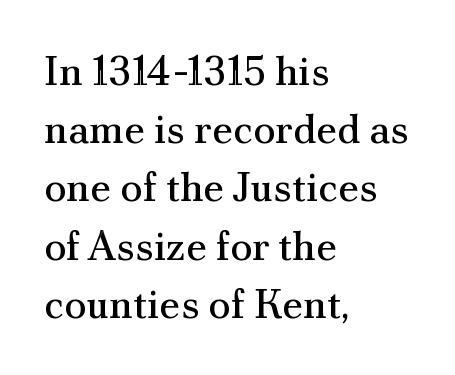
The image shows 41 px regular-weight serif type, upright; set left-aligned, normal line spacing (1.42x), normal letter spacing, not underlined; medium stroke contrast and a small x-height.
